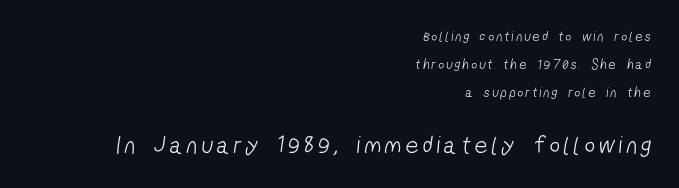
{"bold": "no", "underline": "no", "align": "right", "line_spacing": "loose", "line_spacing_ratio": 2.01, "larger_block": "second", "size_ratio": 1.79, "glyph_px": 25}
